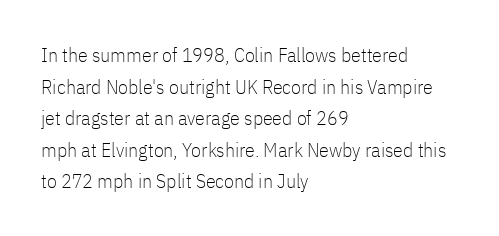
{"italic": "no", "bold": "no", "underline": "no", "align": "left", "line_spacing": "normal", "line_spacing_ratio": 1.58, "letter_spacing": "normal", "letter_spacing_em": 0.0, "glyph_px": 20}
